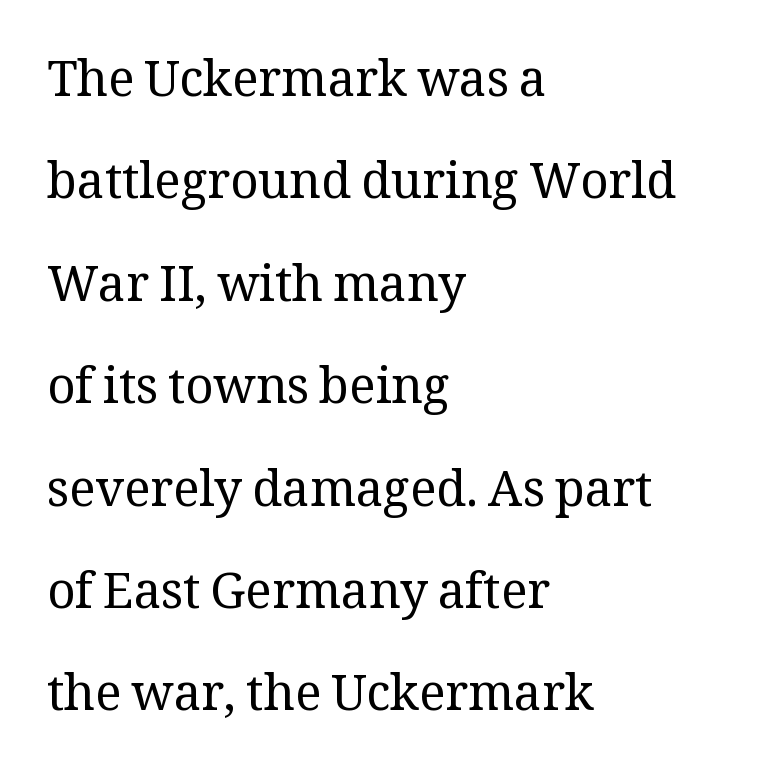
The image shows 49 px regular-weight serif type, upright; set left-aligned, loose line spacing (2.09x), normal letter spacing, not underlined; medium stroke contrast and a medium x-height.
